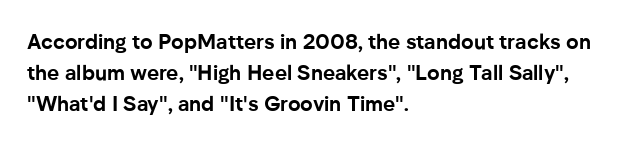
Posture: vertical. A classic flush-left, rag-right setting is used for this passage. Horizontal bands of white between lines are of average thickness. Each word holds together tightly as a unit, with standard inter-letter gaps. The font is running at its bold setting.
